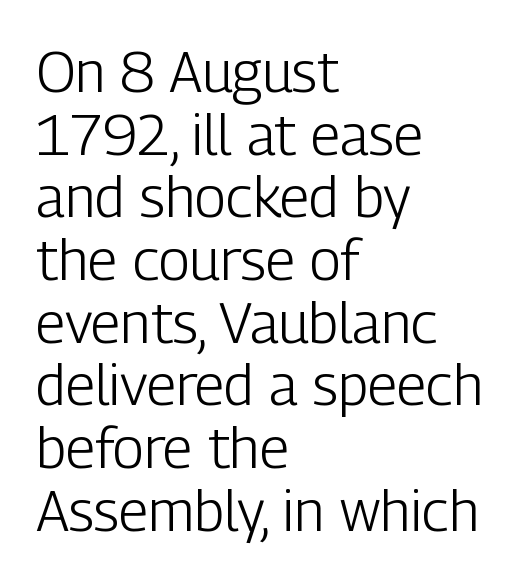
{"serif": "no", "italic": "no", "bold": "no", "weight": "light", "width": "condensed", "stroke_contrast": "low", "x_height": "medium", "monospaced": "no", "underline": "no", "align": "left", "line_spacing": "tight", "line_spacing_ratio": 1.1, "letter_spacing": "normal", "letter_spacing_em": 0.0, "glyph_px": 57}
